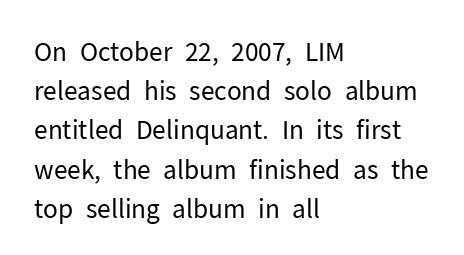
Is this a heavy cut? Hardly; it is regular or lighter. In CSS terms this would be text-align: left. Words appear dense and cohesive because spacing is normal. The gap between lines stays unmarked. Reading down the column, the eye jumps a familiar distance to each next line. This is roman type, the default non-slanted kind.
